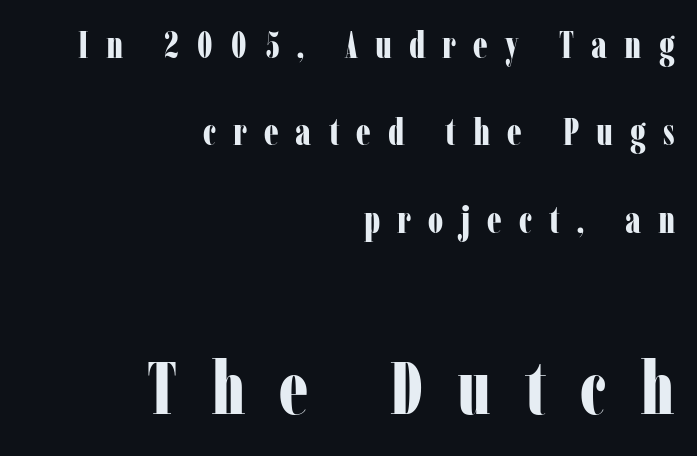
The image shows 74 px bold, condensed serif type, upright; set right-aligned, loose line spacing (2.36x), unusually wide letter spacing (+0.46 em), not underlined; the second (bottom) block is 2.0x larger; low stroke contrast and a medium x-height.
